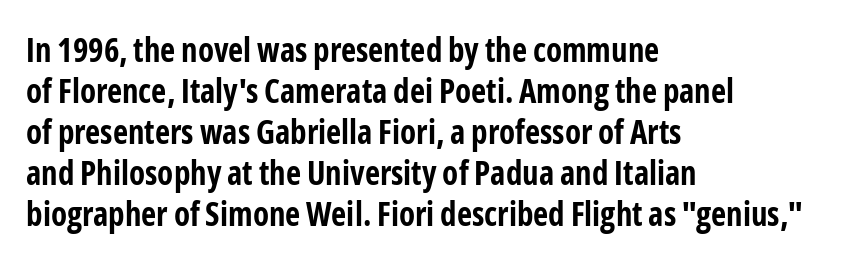
{"serif": "no", "italic": "no", "bold": "yes", "weight": "bold", "width": "condensed", "stroke_contrast": "low", "x_height": "medium", "monospaced": "no", "underline": "no", "align": "left", "line_spacing_ratio": 1.24, "letter_spacing": "normal", "letter_spacing_em": 0.0, "glyph_px": 33}
